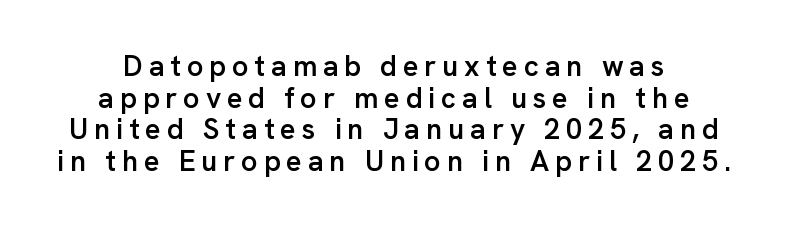
Each glyph is drawn with semibold strokes, heavier than normal yet not fully bold. A typesetter would mark this as roman, not italic. The tracking jumps out immediately: characters are airy and widely separated. This sample has the flowing, uneven cadence of proportional lettering.
